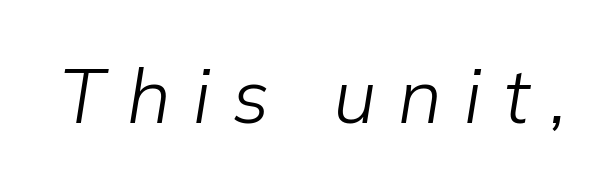
Think of a printed novel: that variable character pitch is what you see here. The strip under each line holds only bare page. Bold? No — there's no thickening of the strokes. Slant detected: the letters are inclined. Characters follow at a spacing far wider than the type designer built in.
